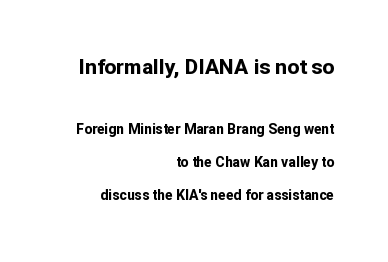
Q: Is the text bold? A: Yes.
Q: Is the text italic (slanted)? A: No, it is upright.
Q: Is the text underlined? A: No.
Q: How is the paragraph aligned? A: Right-aligned.
Q: Is the spacing between letters normal or unusually wide? A: Normal.
Q: Is the spacing between lines tight, normal or loose? A: Loose.
Q: Which block of text is set in a larger size, the first (top) or the second (bottom)? A: The first (top) one.
